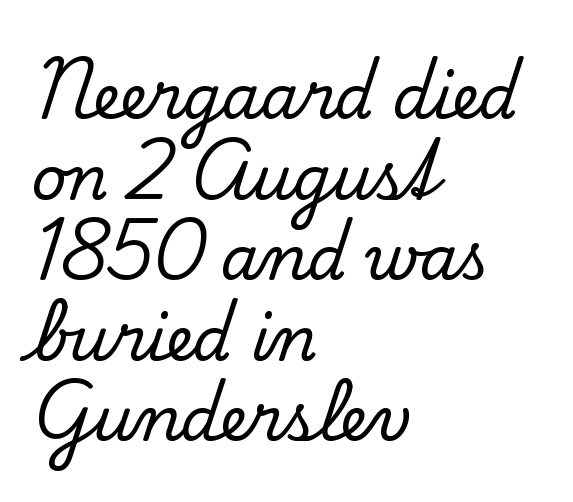
Character widths vary here, with narrow letters taking less room than wide ones. Glance below the letters and you will spot only blank space. Compared with a centered layout, this one pins lines to the left instead. A typesetter would call this leading conventional body-copy spacing. Yep, those are serifs on the letters.
